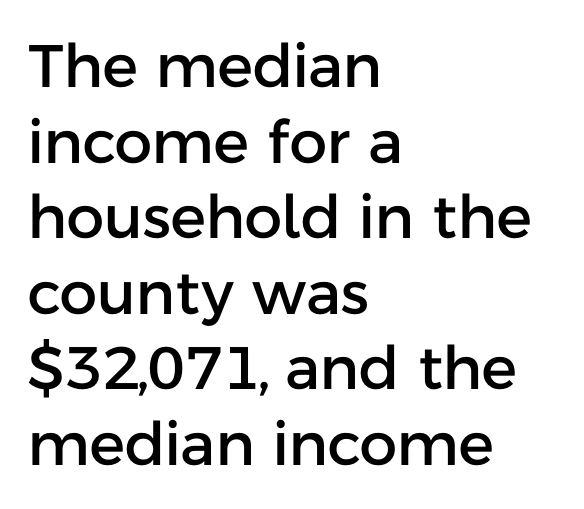
The image shows 60 px sans-serif type, upright; set left-aligned, normal line spacing (1.26x), normal letter spacing, not underlined; low stroke contrast and a medium x-height.
